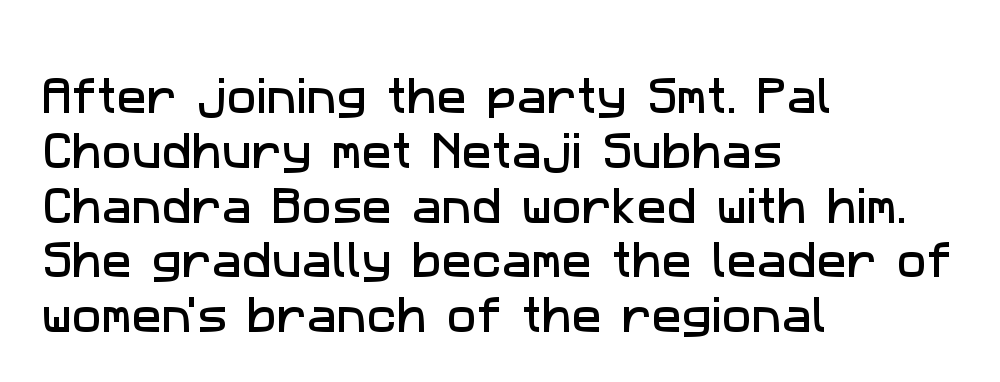
Q: Is the typeface a serif or a sans-serif typeface? A: Sans-serif.
Q: Is the text underlined? A: No.
Q: How is the paragraph aligned? A: Left-aligned.
Q: Is the spacing between letters normal or unusually wide? A: Normal.
Q: Is the spacing between lines tight, normal or loose? A: Normal.
Q: Width (condensed, normal, or wide)? A: Normal.
Q: Stroke contrast? A: Low.
Q: x-height? A: Medium.
Q: Monospaced? A: No.
